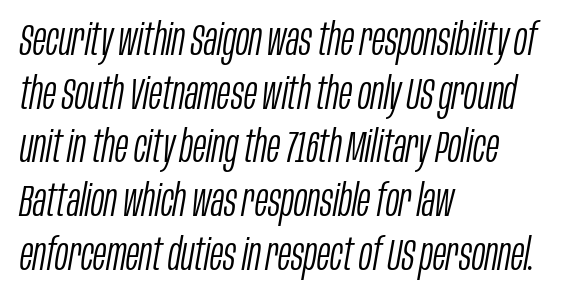
The image shows 44 px light, condensed type, italic (leaning right); set left-aligned, line spacing 1.22x, normal letter spacing, not underlined; low stroke contrast and a large x-height.
